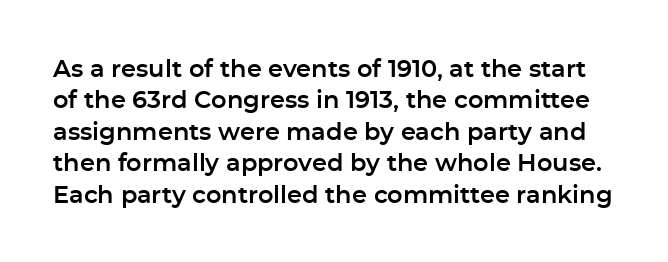
Q: Is the text italic (slanted)? A: No, it is upright.
Q: Is the text underlined? A: No.
Q: Is the spacing between letters normal or unusually wide? A: Normal.
Q: Is the spacing between lines tight, normal or loose? A: Normal.
